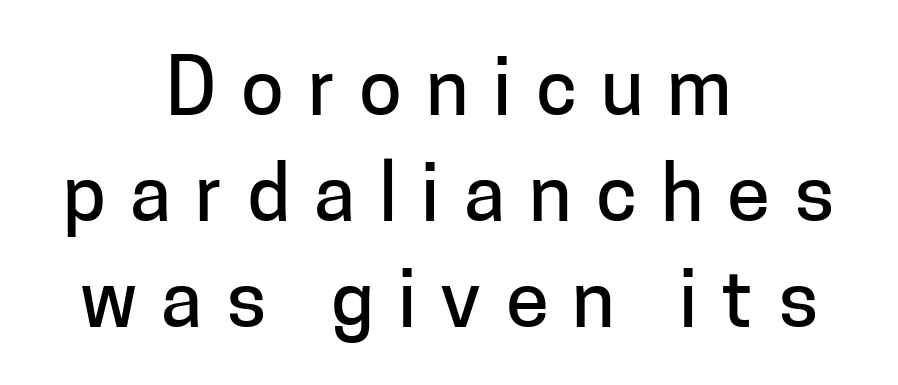
Typeset on center — no edge is straight. Nope, not italic — everything's standing straight. Varying glyph widths throughout — classic text-font behaviour. Inter-character spacing is expanded well beyond the font's built-in metrics. The rows are spaced the way most documents space them.
